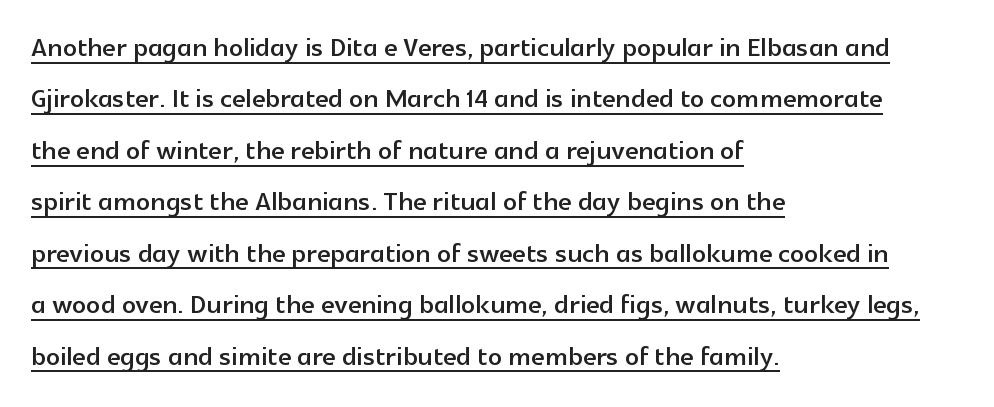
Baseline-to-baseline distance is the conventional proportion of letter height. Left-aligned paragraph, ragged on the right. The glyphs in this specimen are sans serif. The passage shown has conventional tracking throughout. Is there an underline? Yes — a line sits under the letters.
